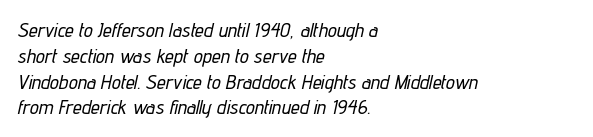
The space directly below the letters is spotless. The paragraph shown leans on its left margin. These lines keep a tight, regular rhythm from letter to letter. The space between consecutive lines is moderate. This is oblique type, the kind used for emphasis or titles.
